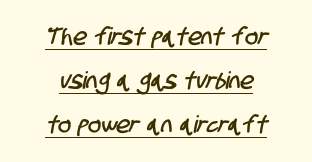
The image shows 24 px text type; set centered, line spacing 1.84x, normal letter spacing, underlined.
